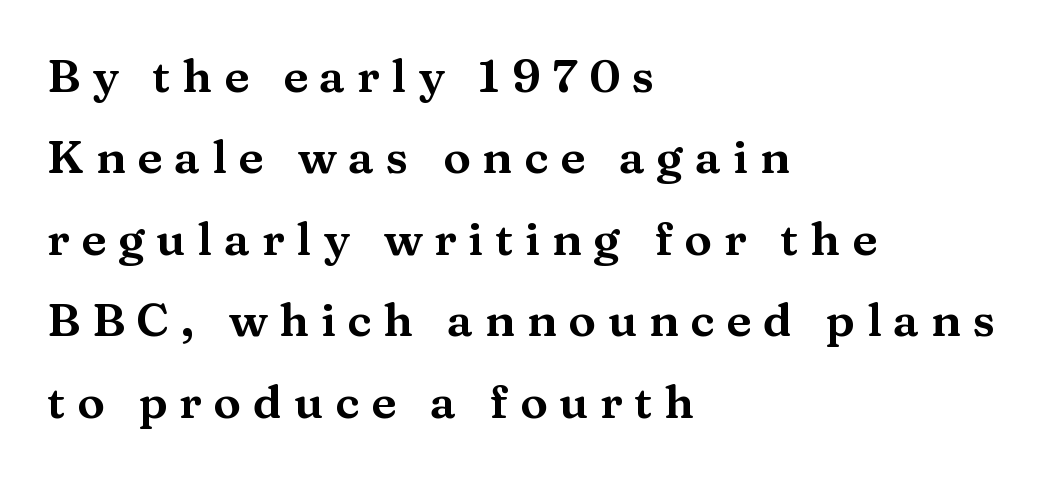
Q: Is the text italic (slanted)? A: No, it is upright.
Q: Is the typeface a serif or a sans-serif typeface? A: Serif.
Q: Is the text underlined? A: No.
Q: How is the paragraph aligned? A: Left-aligned.
Q: Is the spacing between letters normal or unusually wide? A: Unusually wide.
Q: Width (condensed, normal, or wide)? A: Wide.
Q: Stroke contrast? A: Medium.
Q: x-height? A: Medium.
Q: Monospaced? A: No.
